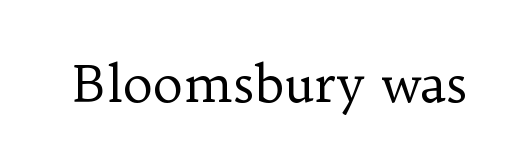
{"serif": "yes", "italic": "no", "bold": "no", "weight": "regular", "width": "normal", "stroke_contrast": "low", "x_height": "medium", "monospaced": "no", "underline": "no", "letter_spacing": "normal", "letter_spacing_em": 0.0, "glyph_px": 51}
